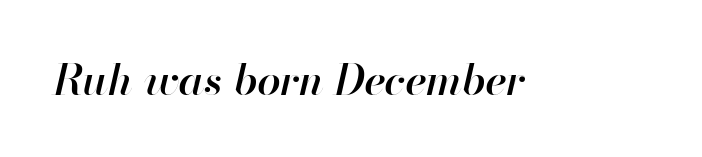
The font's italic variant was chosen for this text. This rendering features lettering with no underline. No extra tracking has been applied to these lines. A somewhat darkened texture: the type is semibold rather than bold. Character widths vary here, with narrow letters taking less room than wide ones.
